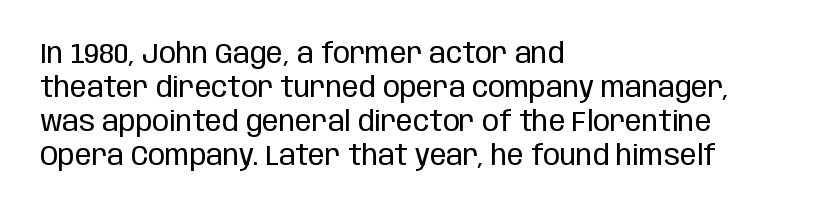
{"serif": "no", "italic": "no", "bold": "no", "weight": "regular", "width": "condensed", "stroke_contrast": "low", "x_height": "large", "monospaced": "no", "underline": "no", "align": "left", "line_spacing_ratio": 1.21, "letter_spacing": "normal", "letter_spacing_em": 0.0, "glyph_px": 28}
